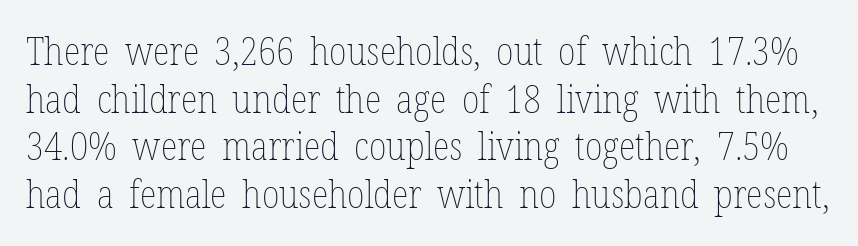
{"italic": "no", "bold": "no", "weight": "thin", "width": "condensed", "stroke_contrast": "low", "x_height": "medium", "monospaced": "no", "underline": "no", "line_spacing_ratio": 1.22, "letter_spacing": "normal", "letter_spacing_em": 0.0, "glyph_px": 39}
